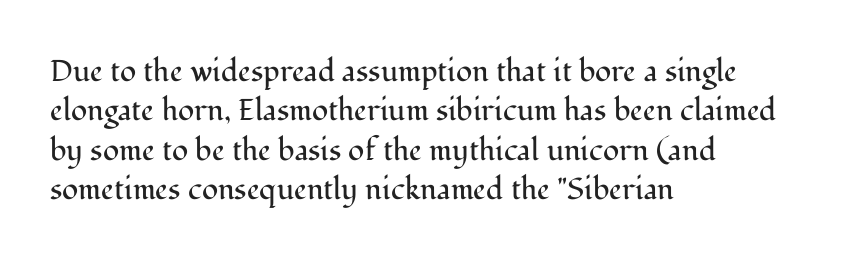
The image shows 30 px regular-weight serif type, upright; set left-aligned, normal line spacing (1.31x), normal letter spacing, not underlined; medium stroke contrast and a medium x-height.
